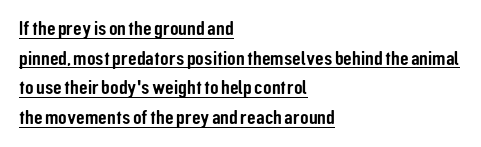
The image shows 20 px text type, upright; set left-aligned, normal line spacing (1.48x), normal letter spacing, underlined.
